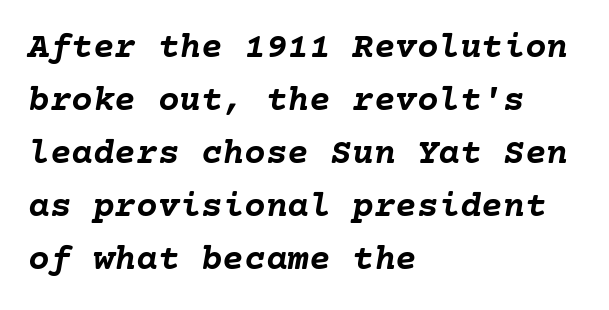
Regular leading. Alignment: flush left. The sample has been set heavy, in full bold. Is the type slanted? Yes — the strokes lean at a clear angle.
